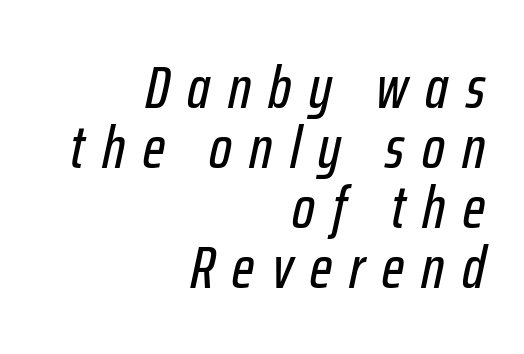
Horizontally, the lines are justified to the trailing edge only. No word sits above an underline. In terms of leading, this rendering errs on the cramped side. If you drew a line through each stem, it would be angled. The gaps between neighbouring characters are conspicuously large.
